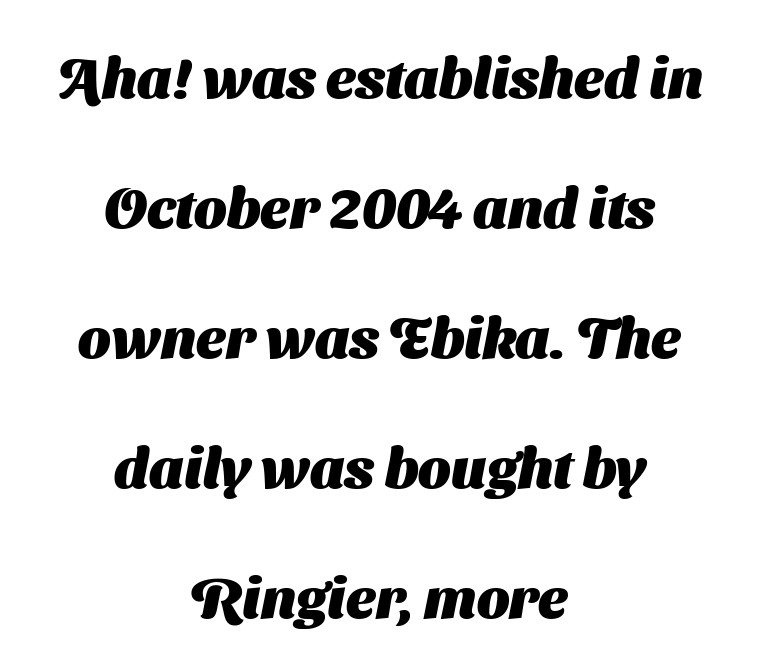
Notice how the passage keeps no hard edge, just a central spine. Stroke terminals: plain, sans-serif. Horizontal bands of white between lines are thick stripes. Each letter keeps its own natural width here, so spacing adapts to shape. Notice how thick the strokes are: this is what a full bold looks like. Underline: absent.
